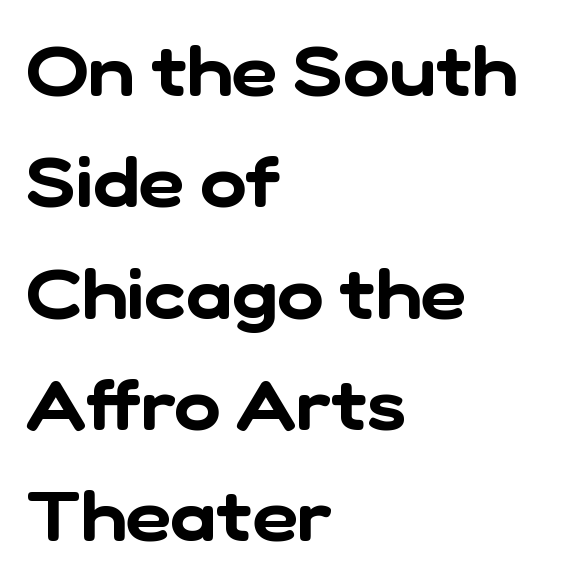
{"serif": "no", "width": "normal", "stroke_contrast": "low", "x_height": "medium", "monospaced": "no", "underline": "no", "align": "left", "line_spacing": "normal", "line_spacing_ratio": 1.59, "letter_spacing": "normal", "letter_spacing_em": 0.0, "glyph_px": 70}
